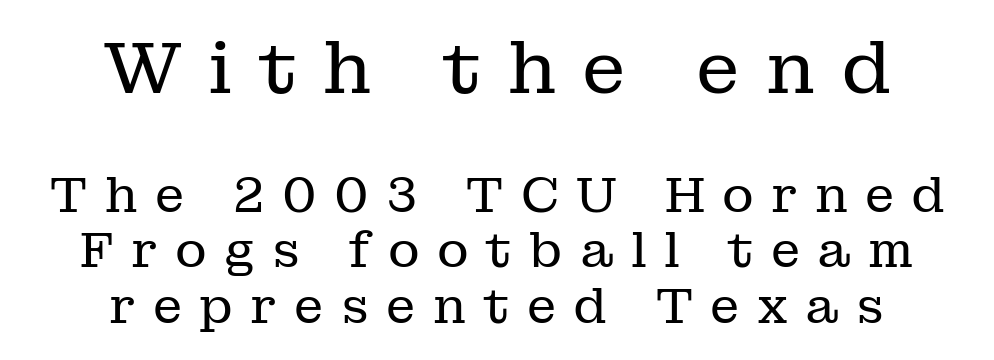
The image shows 73 px regular-weight serif type, upright; set centered, tight line spacing (1.14x), unusually wide letter spacing (+0.35 em), not underlined; the first (top) block is 1.49x larger; low stroke contrast and a medium x-height.
